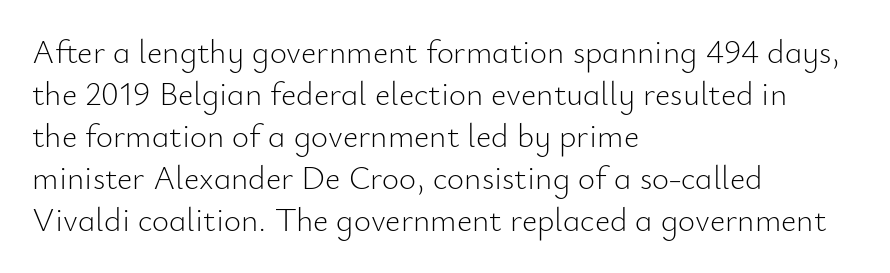
{"serif": "no", "italic": "no", "bold": "no", "weight": "light", "width": "normal", "stroke_contrast": "low", "x_height": "small", "monospaced": "no", "underline": "no", "align": "left", "line_spacing": "normal", "line_spacing_ratio": 1.27, "letter_spacing": "normal", "letter_spacing_em": 0.0, "glyph_px": 33}
